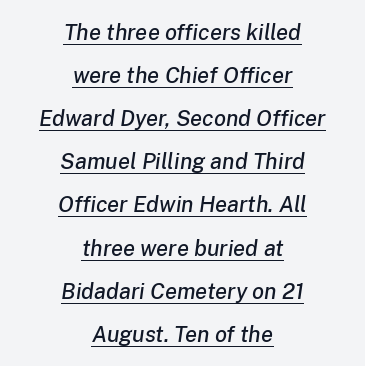
The image shows 22 px text type, italic (leaning right); set centered, loose line spacing (1.96x), normal letter spacing, underlined.
